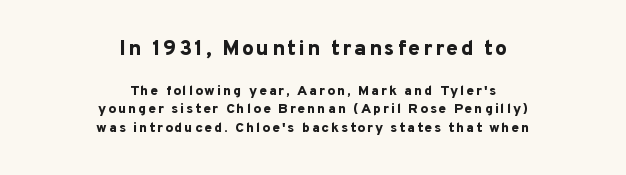
{"italic": "no", "bold": "yes", "underline": "no", "align": "center", "line_spacing": "normal", "line_spacing_ratio": 1.33, "larger_block": "first", "size_ratio": 1.5, "glyph_px": 21}
